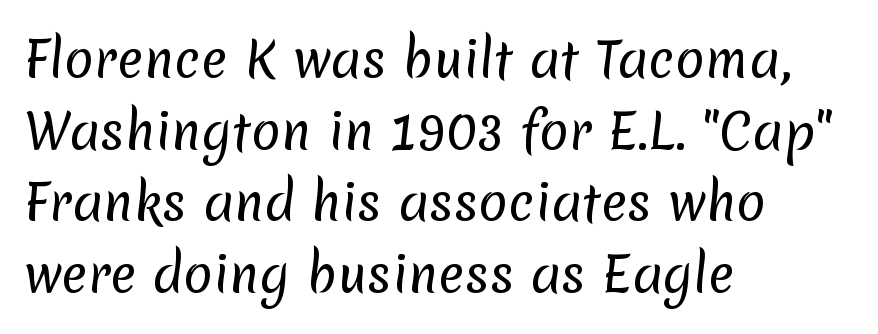
{"serif": "no", "bold": "no", "weight": "regular", "width": "normal", "stroke_contrast": "low", "x_height": "medium", "monospaced": "no", "underline": "no", "align": "left", "line_spacing": "normal", "line_spacing_ratio": 1.46, "letter_spacing": "normal", "letter_spacing_em": 0.0, "glyph_px": 49}
